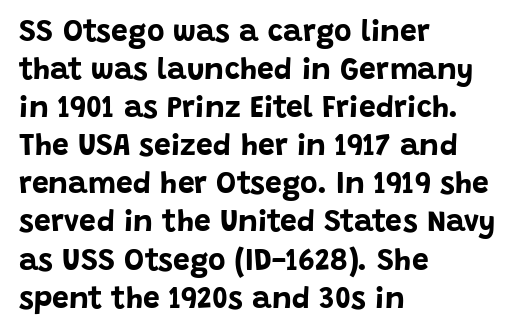
{"serif": "no", "italic": "no", "bold": "yes", "weight": "bold", "width": "normal", "stroke_contrast": "low", "x_height": "large", "monospaced": "no", "underline": "no", "align": "left", "line_spacing": "normal", "line_spacing_ratio": 1.27, "letter_spacing": "normal", "letter_spacing_em": 0.0, "glyph_px": 30}
